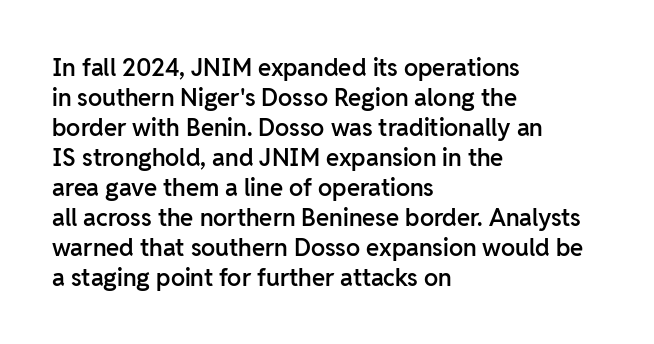
Q: Is the text bold? A: Semi-bold.
Q: Is the text italic (slanted)? A: No, it is upright.
Q: Is the text underlined? A: No.
Q: How is the paragraph aligned? A: Left-aligned.
Q: Is the spacing between letters normal or unusually wide? A: Normal.
Q: Is the spacing between lines tight, normal or loose? A: Normal.
